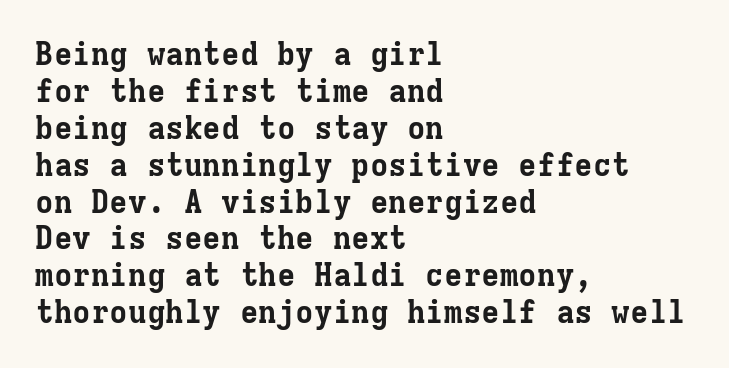
This rendering uses left alignment, leaving the right contour irregular. Tracking value appears to be zero — textbook default spacing. The strokes are fattened all the way to bold. The font's upright variant was chosen for this text. The foot of each line stays bare and open. You could count columns in this text — the font is strictly monospaced.
